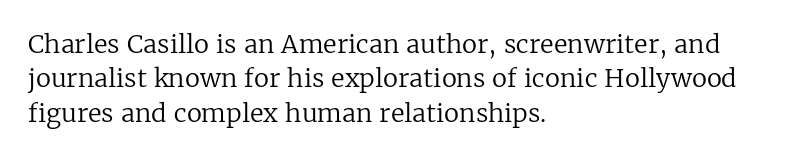
{"italic": "no", "bold": "no", "underline": "no", "align": "left", "line_spacing": "normal", "line_spacing_ratio": 1.38, "letter_spacing": "normal", "letter_spacing_em": 0.0, "glyph_px": 25}
